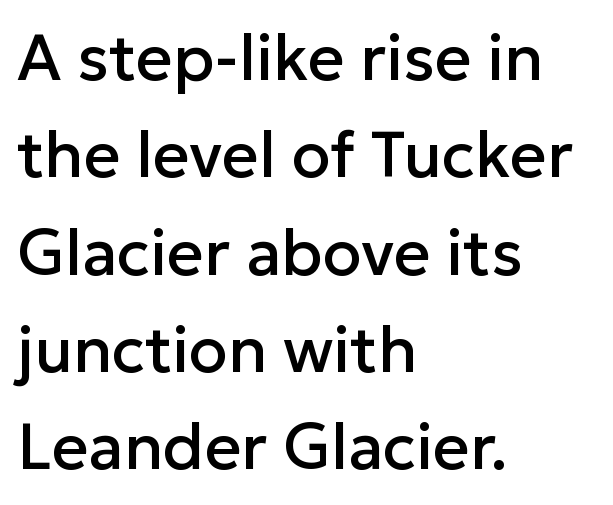
The image shows 64 px sans-serif type, upright; set left-aligned, normal line spacing (1.52x), normal letter spacing, not underlined; low stroke contrast and a medium x-height.
